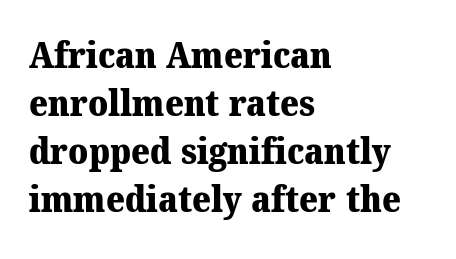
Q: Is the text bold? A: Yes.
Q: Is the typeface a serif or a sans-serif typeface? A: Serif.
Q: Is the text underlined? A: No.
Q: How is the paragraph aligned? A: Left-aligned.
Q: Is the spacing between letters normal or unusually wide? A: Normal.
Q: Is the spacing between lines tight, normal or loose? A: Normal.
Q: Width (condensed, normal, or wide)? A: Normal.
Q: Stroke contrast? A: Medium.
Q: x-height? A: Medium.
Q: Monospaced? A: No.
